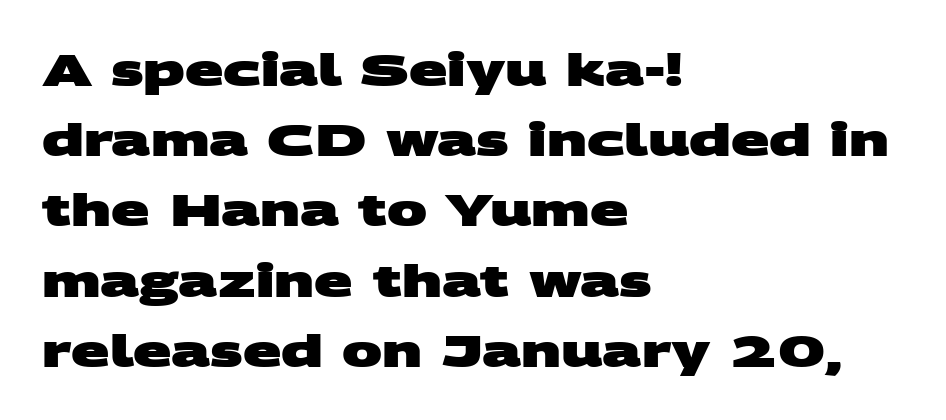
Q: Is the text bold? A: Yes.
Q: Is the typeface a serif or a sans-serif typeface? A: Sans-serif.
Q: Is the text underlined? A: No.
Q: How is the paragraph aligned? A: Left-aligned.
Q: Is the spacing between letters normal or unusually wide? A: Normal.
Q: Is the spacing between lines tight, normal or loose? A: Normal.
Q: Width (condensed, normal, or wide)? A: Wide.
Q: Stroke contrast? A: Medium.
Q: x-height? A: Large.
Q: Monospaced? A: No.
